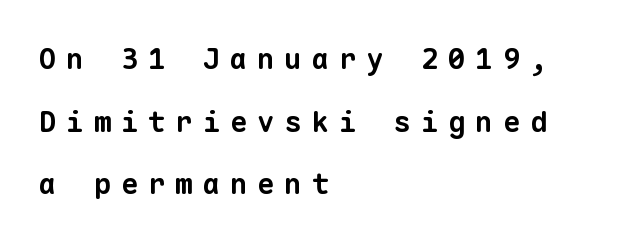
{"serif": "no", "bold": "yes", "weight": "bold", "width": "normal", "stroke_contrast": "low", "x_height": "medium", "monospaced": "yes", "underline": "no", "align": "left", "line_spacing": "loose", "line_spacing_ratio": 2.16, "letter_spacing": "wide", "letter_spacing_em": 0.34, "glyph_px": 29}
